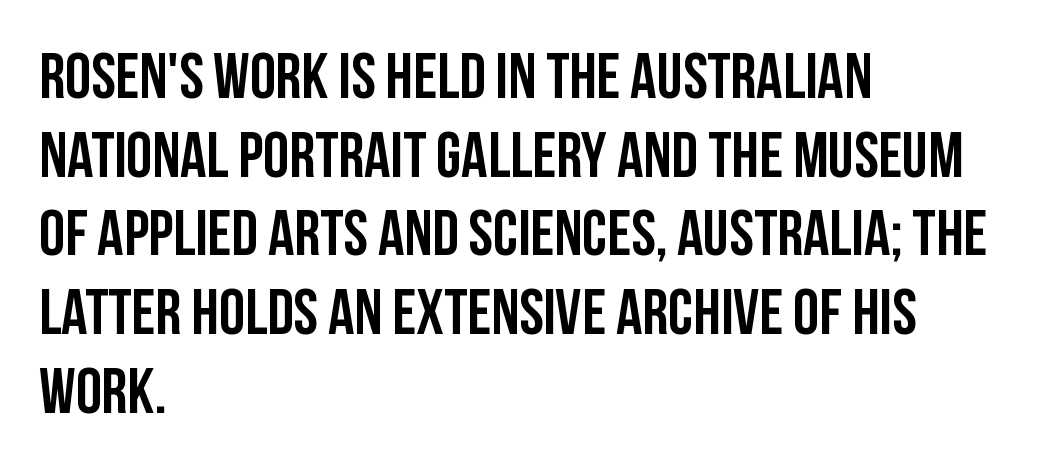
Q: Is the text italic (slanted)? A: No, it is upright.
Q: Is the typeface a serif or a sans-serif typeface? A: Sans-serif.
Q: Is the text underlined? A: No.
Q: How is the paragraph aligned? A: Left-aligned.
Q: Is the spacing between letters normal or unusually wide? A: Normal.
Q: Width (condensed, normal, or wide)? A: Condensed.
Q: Stroke contrast? A: Low.
Q: x-height? A: Large.
Q: Monospaced? A: No.
